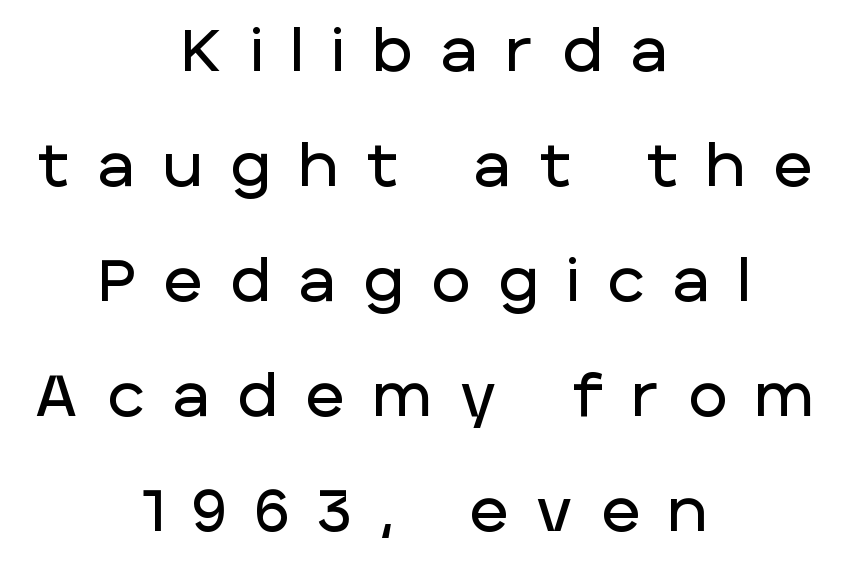
Q: Is the text italic (slanted)? A: No, it is upright.
Q: Is the typeface a serif or a sans-serif typeface? A: Sans-serif.
Q: Is the text underlined? A: No.
Q: How is the paragraph aligned? A: Centered.
Q: Is the spacing between letters normal or unusually wide? A: Unusually wide.
Q: Is the spacing between lines tight, normal or loose? A: Loose.
Q: Width (condensed, normal, or wide)? A: Normal.
Q: Stroke contrast? A: Low.
Q: x-height? A: Large.
Q: Monospaced? A: No.
